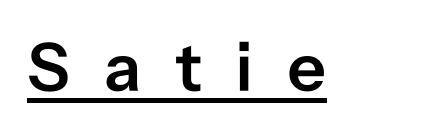
Q: Is the text bold? A: Semi-bold.
Q: Is the text italic (slanted)? A: No, it is upright.
Q: Is the typeface a serif or a sans-serif typeface? A: Sans-serif.
Q: Is the text underlined? A: Yes.
Q: Is the spacing between letters normal or unusually wide? A: Unusually wide.
Q: Width (condensed, normal, or wide)? A: Normal.
Q: Stroke contrast? A: Low.
Q: x-height? A: Medium.
Q: Monospaced? A: No.
